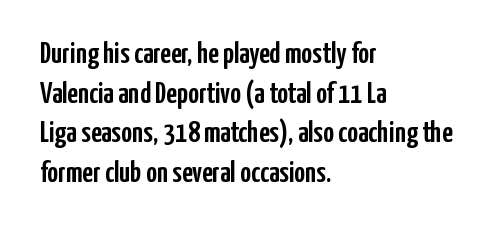
{"serif": "no", "italic": "no", "width": "condensed", "stroke_contrast": "low", "x_height": "medium", "monospaced": "no", "underline": "no", "align": "left", "line_spacing": "normal", "line_spacing_ratio": 1.32, "letter_spacing": "normal", "letter_spacing_em": 0.0, "glyph_px": 30}
